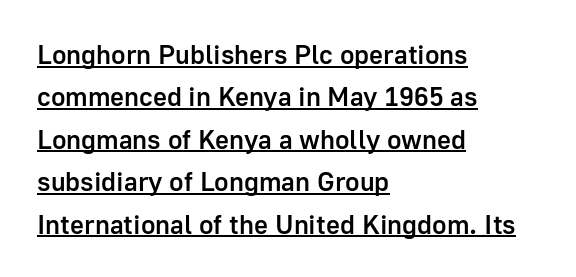
Q: Is the text bold? A: Semi-bold.
Q: Is the text italic (slanted)? A: No, it is upright.
Q: Is the text underlined? A: Yes.
Q: How is the paragraph aligned? A: Left-aligned.
Q: Is the spacing between letters normal or unusually wide? A: Normal.
Q: Is the spacing between lines tight, normal or loose? A: Normal.
